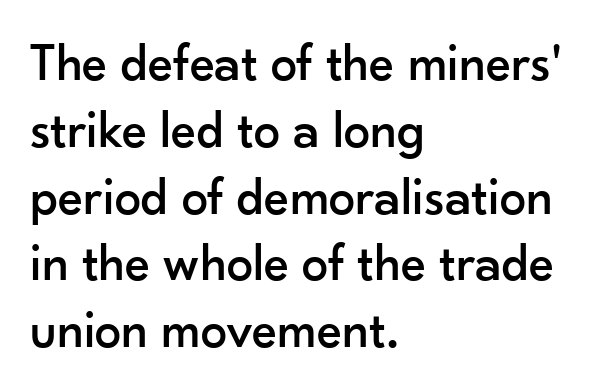
{"serif": "no", "italic": "no", "width": "normal", "stroke_contrast": "low", "x_height": "small", "monospaced": "no", "underline": "no", "align": "left", "line_spacing": "normal", "line_spacing_ratio": 1.26, "letter_spacing": "normal", "letter_spacing_em": 0.0, "glyph_px": 53}
